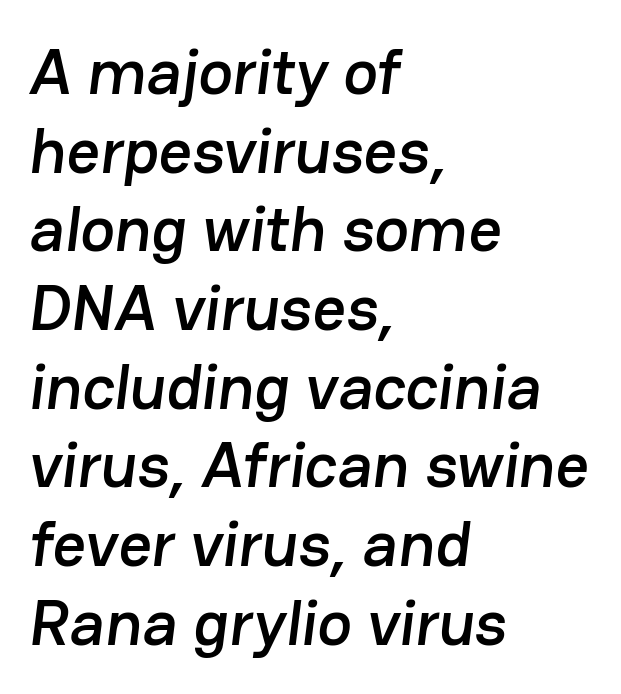
A bare baseline throughout the passage. Each letter's strokes conclude bluntly, with no projecting serifs. Every row of glyphs begins at an identical x-position on the left. Each letter keeps its own natural width here, so spacing adapts to shape. Letter spacing: default.
